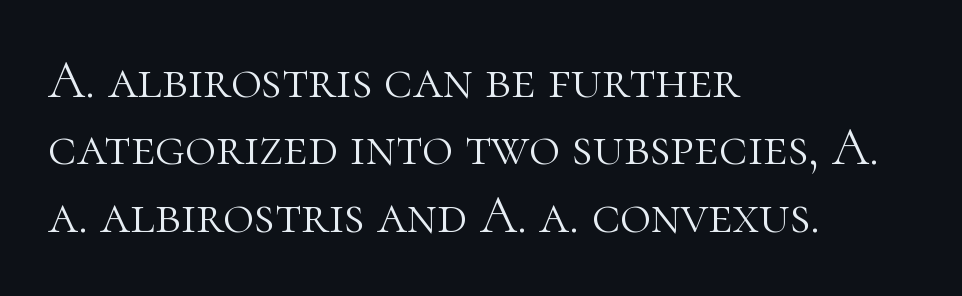
Is this a fixed-width face? No — the glyphs have proportional, varying widths. Every character sits straight up, as roman type does. The baseline area is clear. Tracking value appears to be zero — textbook default spacing.
